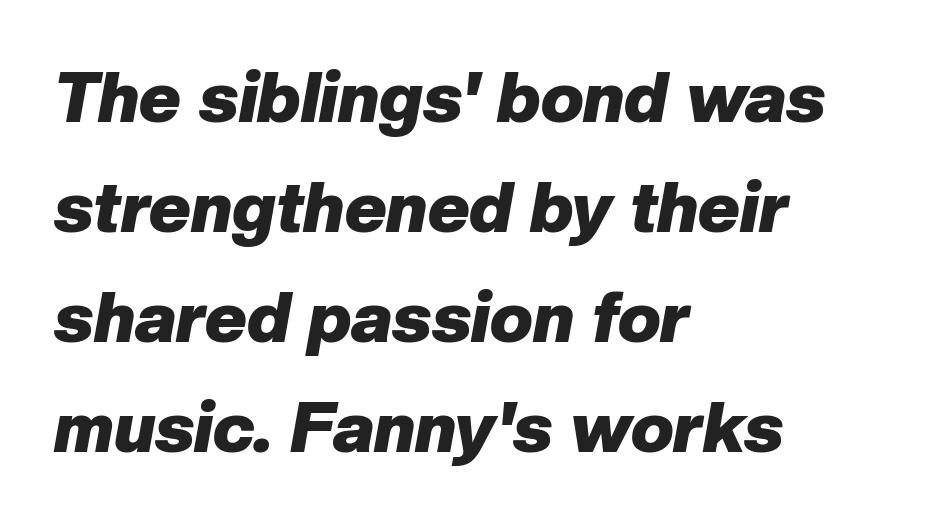
{"italic": "yes", "lean": "right", "slant_degrees": 10, "bold": "yes", "weight": "heavy", "width": "normal", "stroke_contrast": "low", "x_height": "medium", "monospaced": "no", "underline": "no", "align": "left", "line_spacing": "normal", "line_spacing_ratio": 1.55, "letter_spacing": "normal", "letter_spacing_em": 0.0, "glyph_px": 71}
